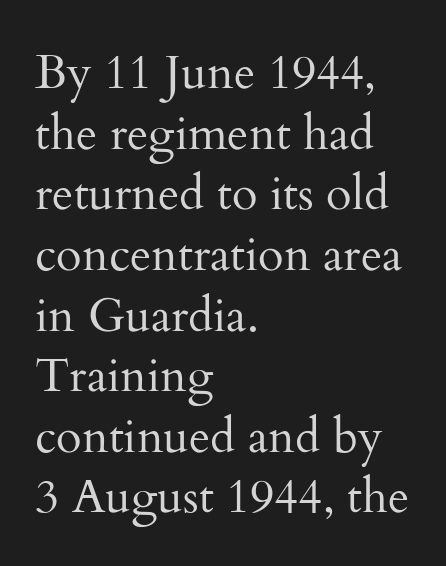
The paragraph has a hard left edge and a soft right edge. Underlining? Definitely not there. A typesetter would mark this as roman, not italic. Do the characters align in a grid? No, the font is proportional.
